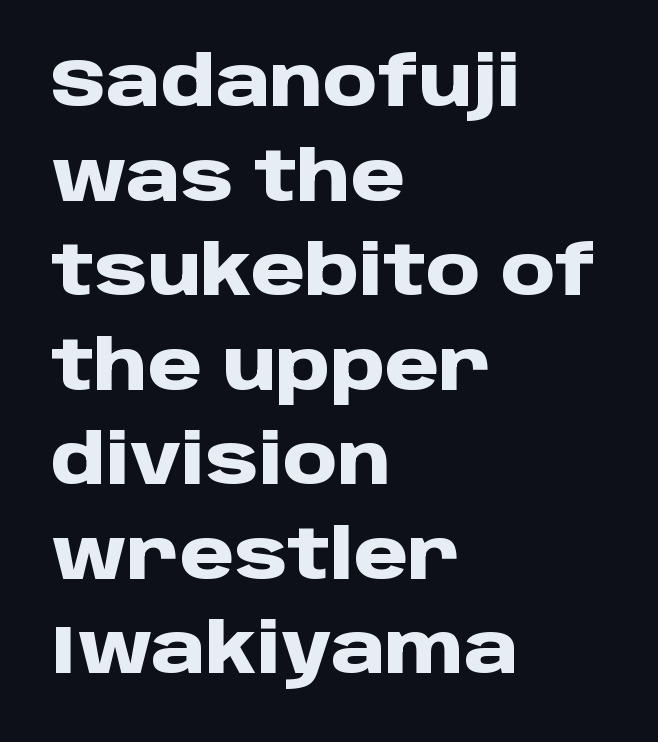
Casual observation: everything's shoved over to the left. Baseline-to-baseline distance is the conventional proportion of letter height. Varying glyph widths throughout — classic text-font behaviour. Is there any slant? The stems are plumb. You could call the tracking neutral — neither tight nor loose. The glyphs in this specimen are sans serif.
